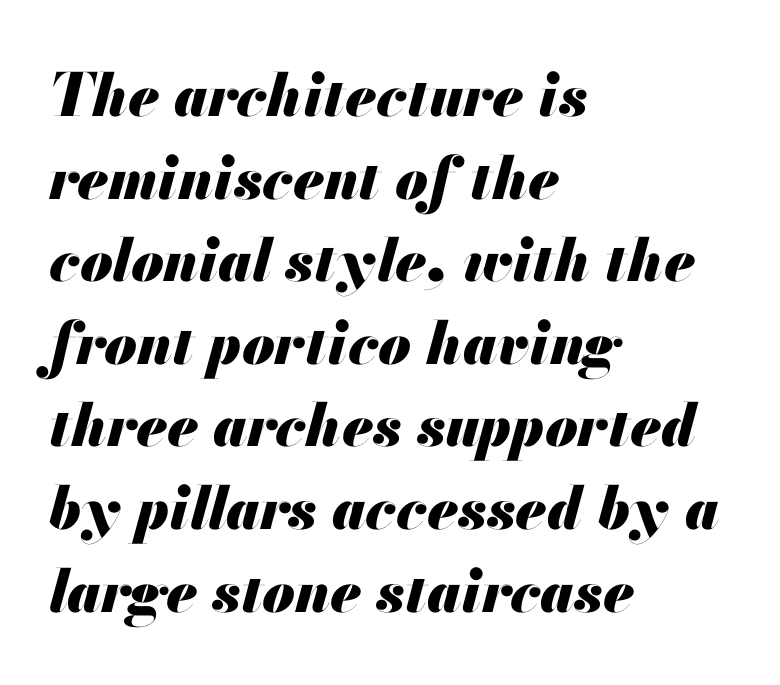
{"italic": "yes", "lean": "right", "slant_degrees": 13, "bold": "yes", "weight": "heavy", "width": "normal", "stroke_contrast": "medium", "x_height": "small", "monospaced": "no", "underline": "no", "align": "left", "line_spacing": "normal", "line_spacing_ratio": 1.4, "letter_spacing": "normal", "letter_spacing_em": 0.0, "glyph_px": 59}
